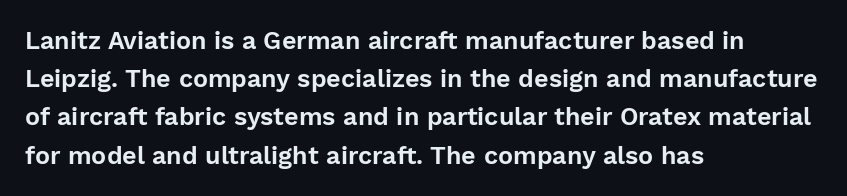
Q: Is the text italic (slanted)? A: No, it is upright.
Q: Is the text underlined? A: No.
Q: How is the paragraph aligned? A: Left-aligned.
Q: Is the spacing between letters normal or unusually wide? A: Normal.
Q: Is the spacing between lines tight, normal or loose? A: Normal.
